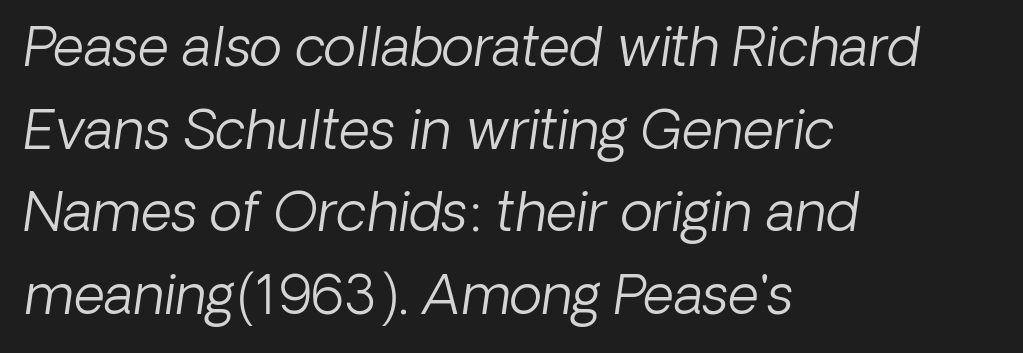
{"serif": "no", "bold": "no", "weight": "light", "width": "normal", "stroke_contrast": "low", "x_height": "medium", "monospaced": "no", "underline": "no", "align": "left", "line_spacing": "normal", "line_spacing_ratio": 1.53, "letter_spacing": "normal", "letter_spacing_em": 0.0, "glyph_px": 54}
